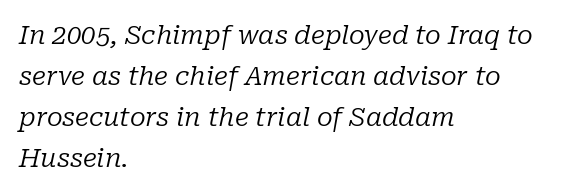
The image shows 26 px text type, italic (leaning right); set left-aligned, normal line spacing (1.58x), normal letter spacing, not underlined.
